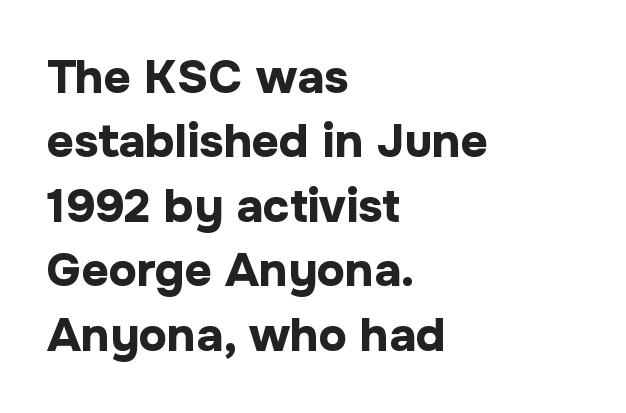
Q: Is the text bold? A: Yes.
Q: Is the text italic (slanted)? A: No, it is upright.
Q: Is the typeface a serif or a sans-serif typeface? A: Sans-serif.
Q: Is the text underlined? A: No.
Q: How is the paragraph aligned? A: Left-aligned.
Q: Is the spacing between letters normal or unusually wide? A: Normal.
Q: Is the spacing between lines tight, normal or loose? A: Normal.
Q: Width (condensed, normal, or wide)? A: Normal.
Q: Stroke contrast? A: Low.
Q: x-height? A: Medium.
Q: Monospaced? A: No.
